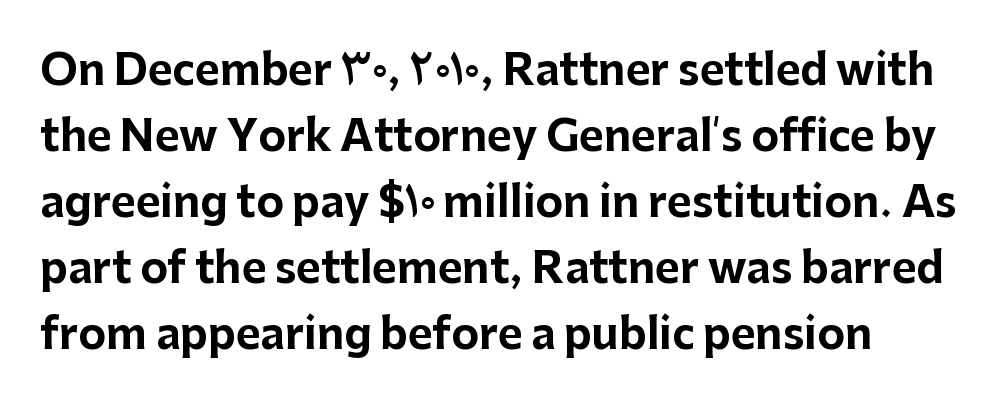
Q: Is the text bold? A: Yes.
Q: Is the text italic (slanted)? A: No, it is upright.
Q: Is the typeface a serif or a sans-serif typeface? A: Sans-serif.
Q: Is the text underlined? A: No.
Q: Is the spacing between letters normal or unusually wide? A: Normal.
Q: Is the spacing between lines tight, normal or loose? A: Normal.
Q: Width (condensed, normal, or wide)? A: Normal.
Q: Stroke contrast? A: Low.
Q: x-height? A: Medium.
Q: Monospaced? A: No.
